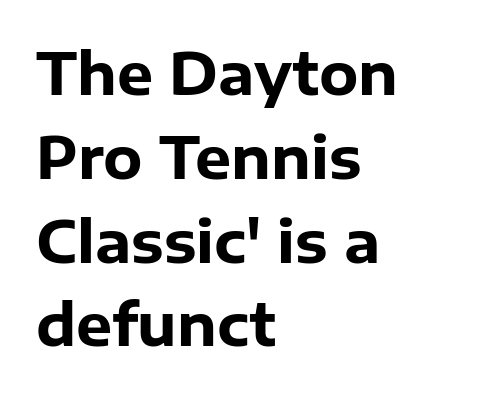
{"serif": "no", "italic": "no", "bold": "yes", "weight": "heavy", "width": "normal", "stroke_contrast": "low", "x_height": "medium", "monospaced": "no", "underline": "no", "align": "left", "line_spacing": "normal", "line_spacing_ratio": 1.47, "letter_spacing": "normal", "letter_spacing_em": 0.0, "glyph_px": 57}
